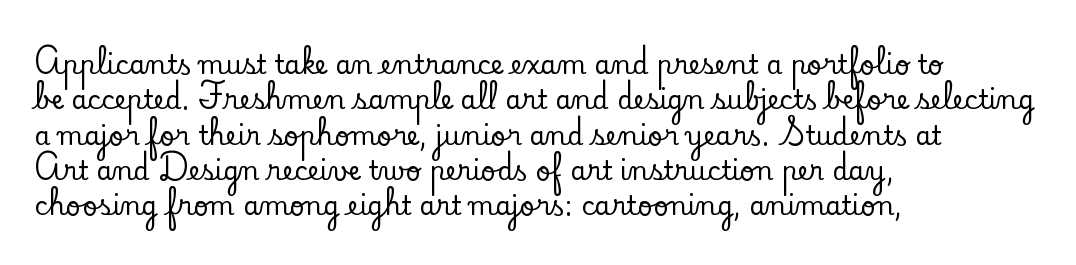
Q: Is the text italic (slanted)? A: No, it is upright.
Q: Is the text underlined? A: No.
Q: How is the paragraph aligned? A: Left-aligned.
Q: Is the spacing between letters normal or unusually wide? A: Normal.
Q: Is the spacing between lines tight, normal or loose? A: Normal.
